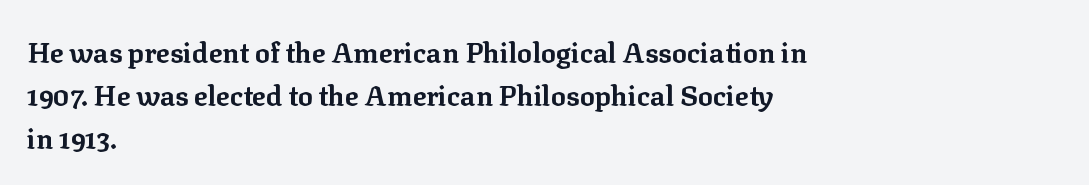
The image shows 28 px bold serif type, upright; set left-aligned, normal line spacing (1.53x), normal letter spacing, not underlined; low stroke contrast and a medium x-height.
